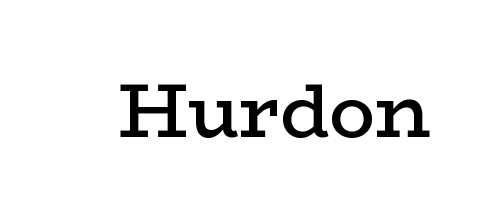
Think of a printed novel: that variable character pitch is what you see here. Nope, not italic — everything's standing straight. A bit beefed up — I'd call it semibold rather than bold. Are there feet on the stems? There are — it's a serif. Glance below the letters and you will spot only blank space.
